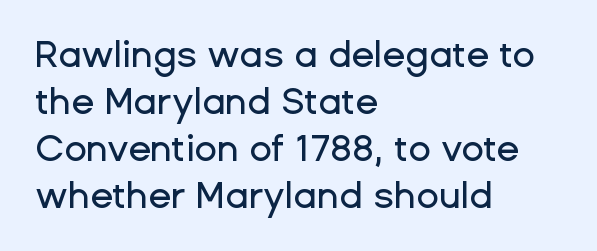
The image shows 37 px sans-serif type, upright; set left-aligned, normal line spacing (1.27x), normal letter spacing, not underlined; low stroke contrast and a medium x-height.
